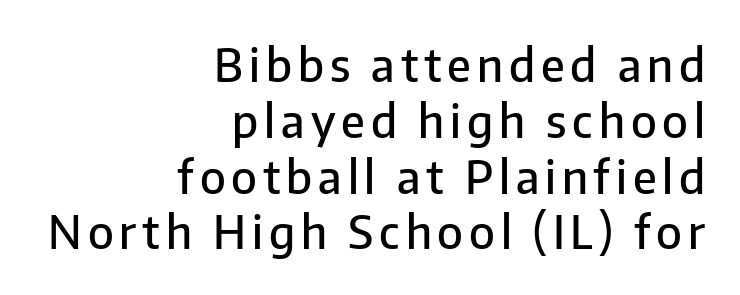
{"serif": "no", "italic": "no", "bold": "semi", "weight": "semibold", "width": "normal", "stroke_contrast": "low", "x_height": "medium", "monospaced": "no", "underline": "no", "align": "right", "line_spacing_ratio": 1.24, "glyph_px": 45}
